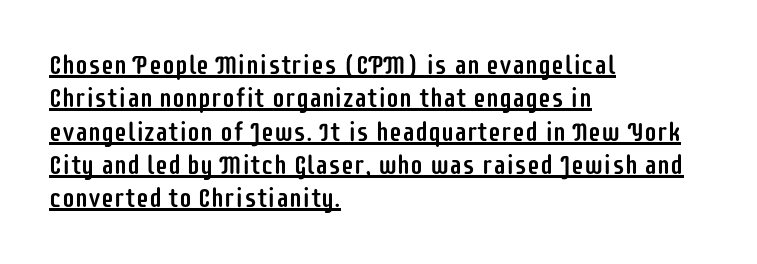
{"italic": "no", "underline": "yes", "align": "left", "line_spacing": "normal", "line_spacing_ratio": 1.28, "letter_spacing": "normal", "letter_spacing_em": 0.0, "glyph_px": 26}
